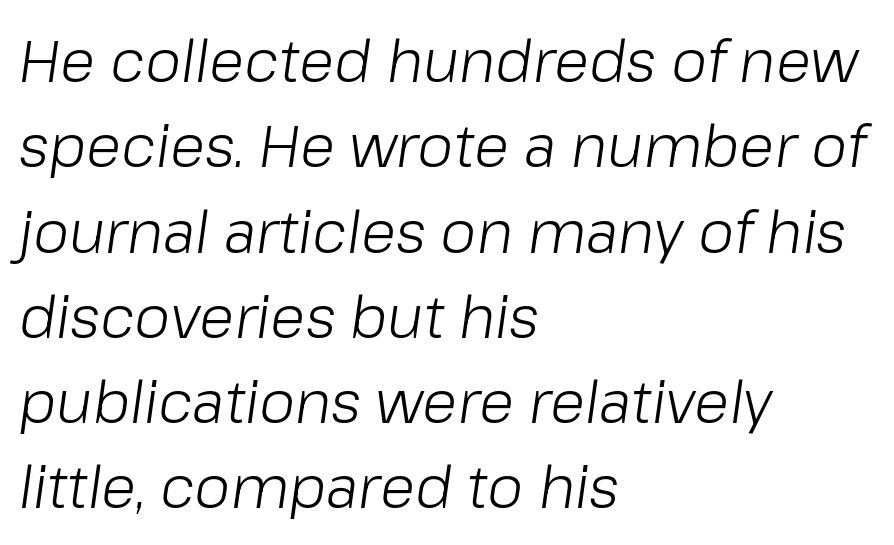
The image shows 58 px light type, italic (leaning right); set left-aligned, normal line spacing (1.47x), normal letter spacing, not underlined; low stroke contrast and a medium x-height.
